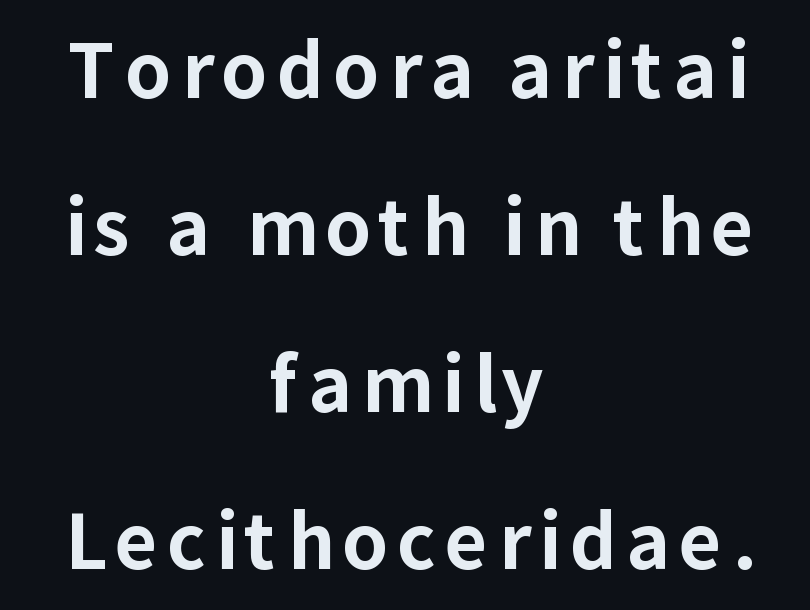
{"serif": "no", "italic": "no", "bold": "yes", "weight": "bold", "width": "normal", "stroke_contrast": "low", "x_height": "medium", "monospaced": "no", "underline": "no", "align": "center", "line_spacing": "loose", "line_spacing_ratio": 2.12, "glyph_px": 74}
